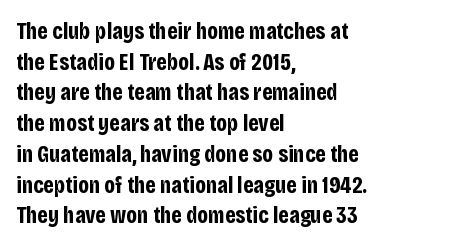
Summary of weight: heavy, a full bold. Tracking value appears to be zero — textbook default spacing. No italicization has been applied; the sample stays upright. The words here are not underlined. A normal amount of white space separates one row of letters from the next.
